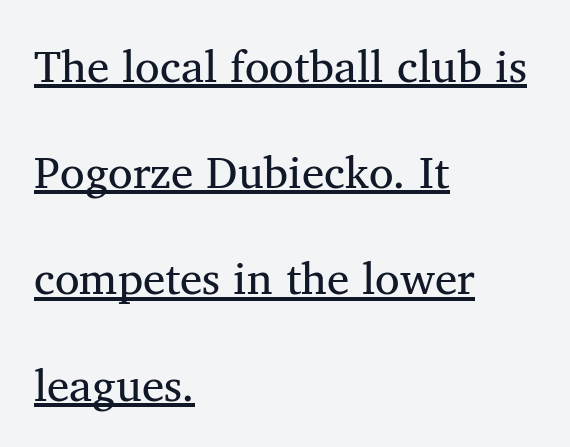
Q: Is the text bold? A: No.
Q: Is the typeface a serif or a sans-serif typeface? A: Serif.
Q: Is the text underlined? A: Yes.
Q: How is the paragraph aligned? A: Left-aligned.
Q: Is the spacing between letters normal or unusually wide? A: Normal.
Q: Is the spacing between lines tight, normal or loose? A: Loose.
Q: Width (condensed, normal, or wide)? A: Normal.
Q: Stroke contrast? A: Medium.
Q: x-height? A: Medium.
Q: Monospaced? A: No.
